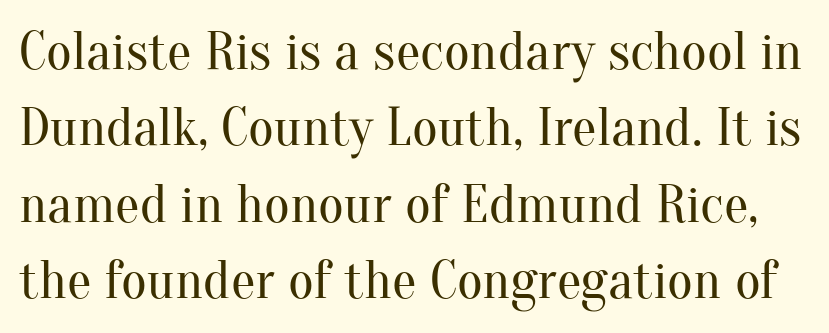
Q: Is the text bold? A: No.
Q: Is the text italic (slanted)? A: No, it is upright.
Q: Is the typeface a serif or a sans-serif typeface? A: Serif.
Q: Is the text underlined? A: No.
Q: Is the spacing between letters normal or unusually wide? A: Normal.
Q: Is the spacing between lines tight, normal or loose? A: Normal.
Q: Width (condensed, normal, or wide)? A: Normal.
Q: Stroke contrast? A: Medium.
Q: x-height? A: Small.
Q: Monospaced? A: No.
